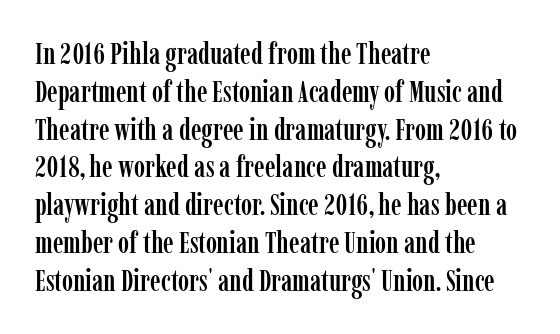
Q: Is the text italic (slanted)? A: No, it is upright.
Q: Is the typeface a serif or a sans-serif typeface? A: Serif.
Q: Is the text underlined? A: No.
Q: How is the paragraph aligned? A: Left-aligned.
Q: Is the spacing between letters normal or unusually wide? A: Normal.
Q: Is the spacing between lines tight, normal or loose? A: Normal.
Q: Width (condensed, normal, or wide)? A: Condensed.
Q: Stroke contrast? A: Low.
Q: x-height? A: Medium.
Q: Monospaced? A: No.
